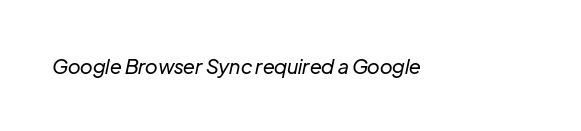
Q: Is the text bold? A: No.
Q: Is the text italic (slanted)? A: Yes, it leans right by about 12 degrees.
Q: Is the text underlined? A: No.
Q: Is the spacing between letters normal or unusually wide? A: Normal.
